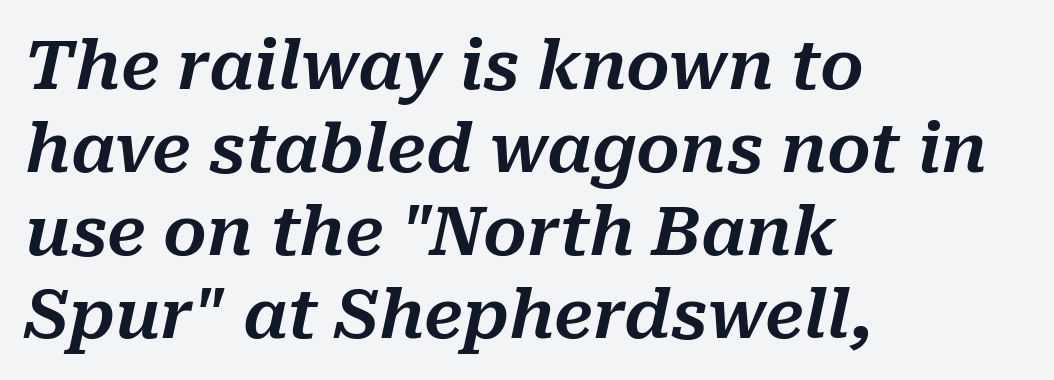
The image shows 68 px text type, italic (leaning right); set left-aligned, line spacing 1.22x, normal letter spacing, not underlined; medium stroke contrast and a medium x-height.
